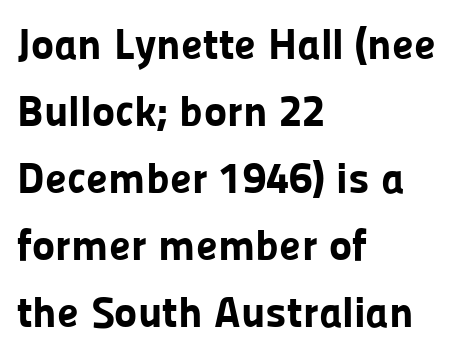
{"serif": "no", "italic": "no", "bold": "yes", "weight": "bold", "width": "normal", "stroke_contrast": "low", "x_height": "medium", "monospaced": "no", "underline": "no", "align": "left", "line_spacing": "normal", "line_spacing_ratio": 1.52, "letter_spacing": "normal", "letter_spacing_em": 0.0, "glyph_px": 44}
